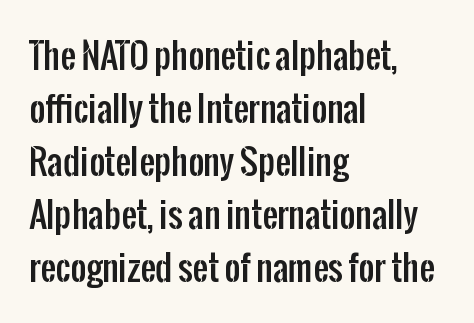
The image shows 34 px condensed sans-serif type, upright; set left-aligned, normal line spacing (1.56x), normal letter spacing, not underlined; low stroke contrast and a medium x-height.
